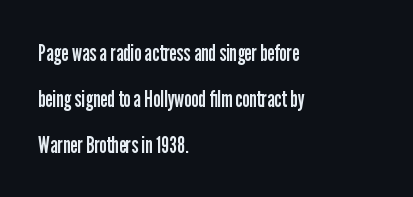
The image shows 23 px text type, upright; set left-aligned, loose line spacing (2.0x), normal letter spacing, not underlined.
